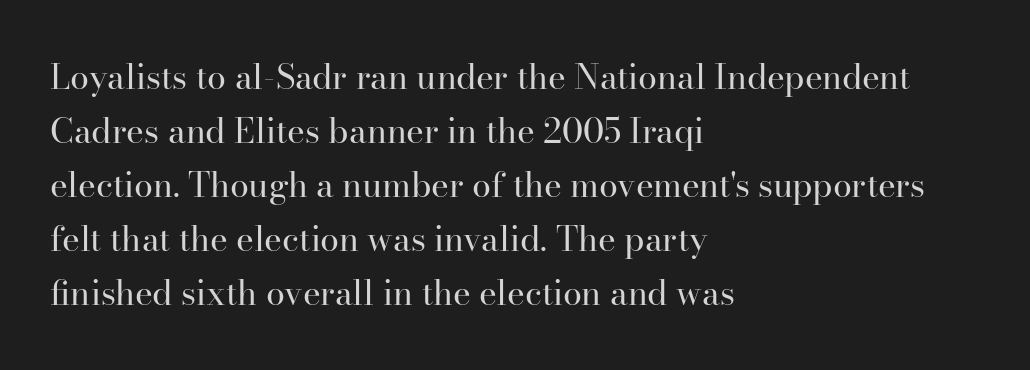
The image shows 34 px regular-weight serif type, upright; set left-aligned, normal line spacing (1.59x), normal letter spacing, not underlined; high stroke contrast and a small x-height.
